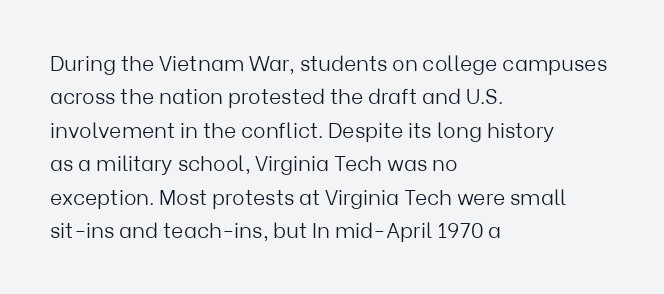
{"italic": "no", "bold": "no", "underline": "no", "align": "left", "line_spacing": "normal", "line_spacing_ratio": 1.59, "letter_spacing": "normal", "letter_spacing_em": 0.0, "glyph_px": 21}
